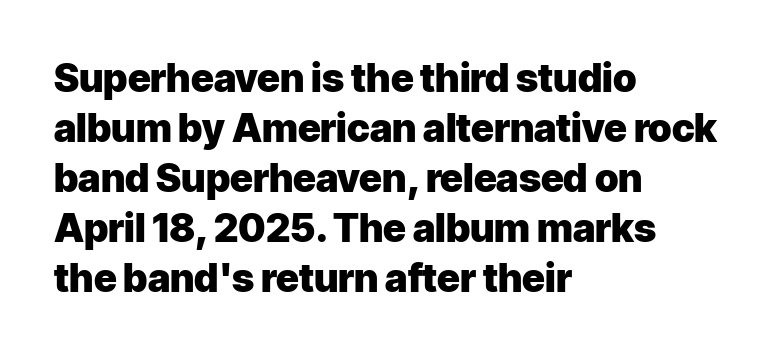
The image shows 39 px heavy sans-serif type, upright; set left-aligned, normal line spacing (1.28x), normal letter spacing, not underlined; low stroke contrast and a medium x-height.
